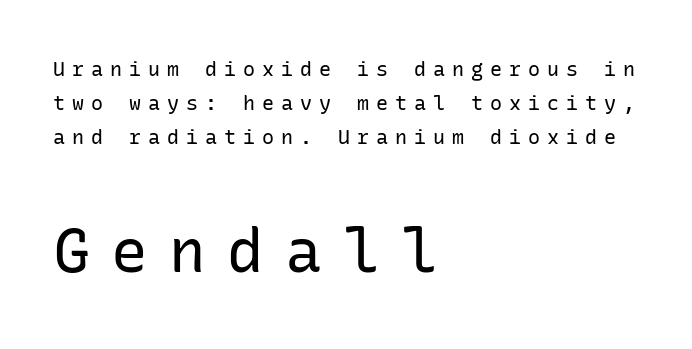
{"serif": "no", "italic": "no", "bold": "no", "weight": "regular", "width": "normal", "stroke_contrast": "low", "x_height": "medium", "underline": "no", "align": "left", "line_spacing": "normal", "line_spacing_ratio": 1.69, "letter_spacing": "wide", "letter_spacing_em": 0.35, "larger_block": "second", "size_ratio": 3.05, "glyph_px": 61}
